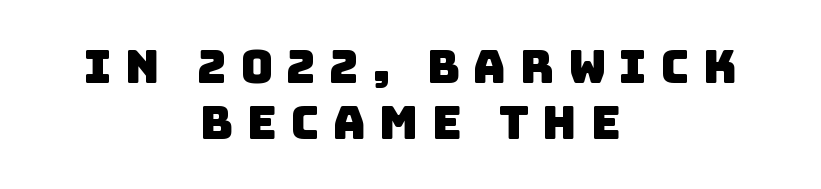
{"serif": "no", "width": "normal", "stroke_contrast": "low", "x_height": "large", "monospaced": "no", "underline": "no", "align": "center", "line_spacing_ratio": 1.21, "letter_spacing": "wide", "letter_spacing_em": 0.29, "glyph_px": 46}
